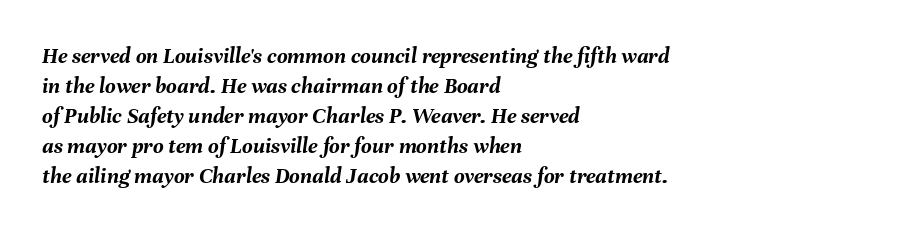
{"italic": "yes", "lean": "right", "slant_degrees": 8, "bold": "yes", "underline": "no", "align": "left", "line_spacing": "normal", "line_spacing_ratio": 1.3, "letter_spacing": "normal", "letter_spacing_em": 0.0, "glyph_px": 23}
